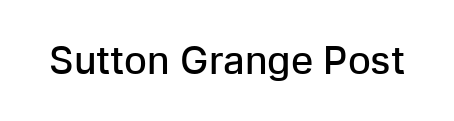
Q: Is the text bold? A: Semi-bold.
Q: Is the text italic (slanted)? A: No, it is upright.
Q: Is the typeface a serif or a sans-serif typeface? A: Sans-serif.
Q: Is the text underlined? A: No.
Q: Is the spacing between letters normal or unusually wide? A: Normal.
Q: Width (condensed, normal, or wide)? A: Normal.
Q: Stroke contrast? A: Low.
Q: x-height? A: Medium.
Q: Monospaced? A: No.
